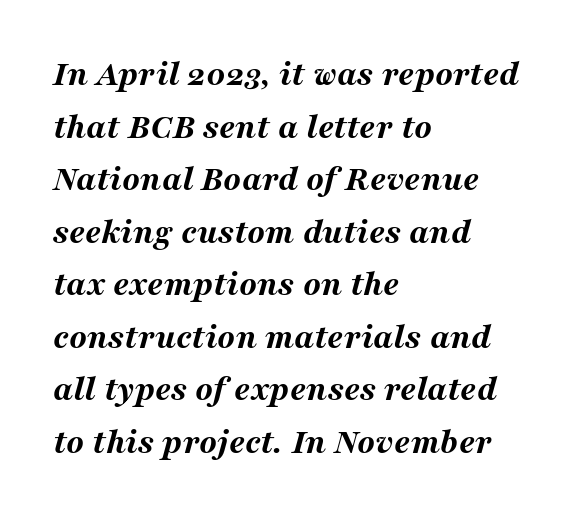
Here the designer chose a conventional face with non-uniform glyph widths. Compared with an ordinary text face, these strokes are far heavier — a full bold. Characters are canted at an angle relative to the baseline's perpendicular. The strip under each line holds only bare page.
